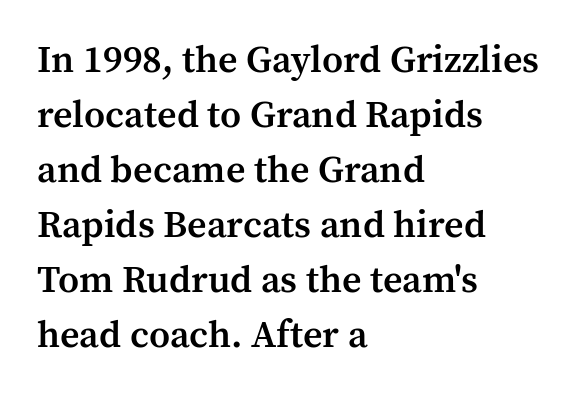
Q: Is the text bold? A: Semi-bold.
Q: Is the text italic (slanted)? A: No, it is upright.
Q: Is the typeface a serif or a sans-serif typeface? A: Serif.
Q: Is the text underlined? A: No.
Q: How is the paragraph aligned? A: Left-aligned.
Q: Is the spacing between letters normal or unusually wide? A: Normal.
Q: Is the spacing between lines tight, normal or loose? A: Normal.
Q: Width (condensed, normal, or wide)? A: Normal.
Q: Stroke contrast? A: Medium.
Q: x-height? A: Medium.
Q: Monospaced? A: No.
